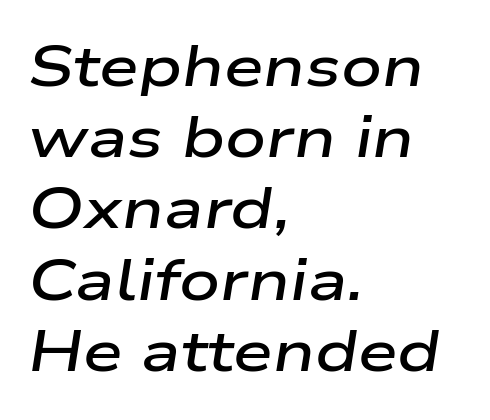
The image shows 57 px semibold, wide type, italic (leaning right); set left-aligned, normal line spacing (1.25x), normal letter spacing, not underlined; low stroke contrast and a medium x-height.
